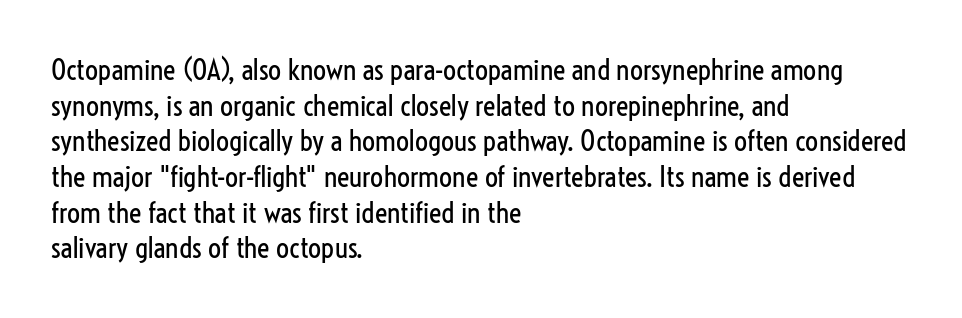
{"serif": "no", "italic": "no", "bold": "no", "weight": "regular", "width": "condensed", "stroke_contrast": "low", "x_height": "medium", "monospaced": "no", "underline": "no", "align": "left", "line_spacing_ratio": 1.23, "letter_spacing": "normal", "letter_spacing_em": 0.0, "glyph_px": 29}
